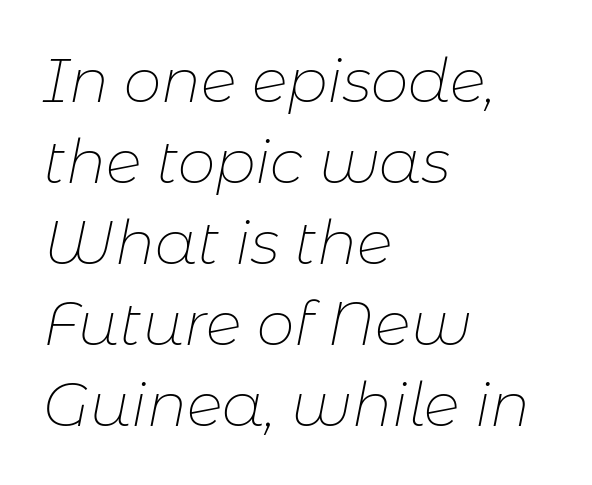
The image shows 60 px thin type, italic (leaning right); set left-aligned, normal line spacing (1.35x), normal letter spacing, not underlined; low stroke contrast and a medium x-height.
